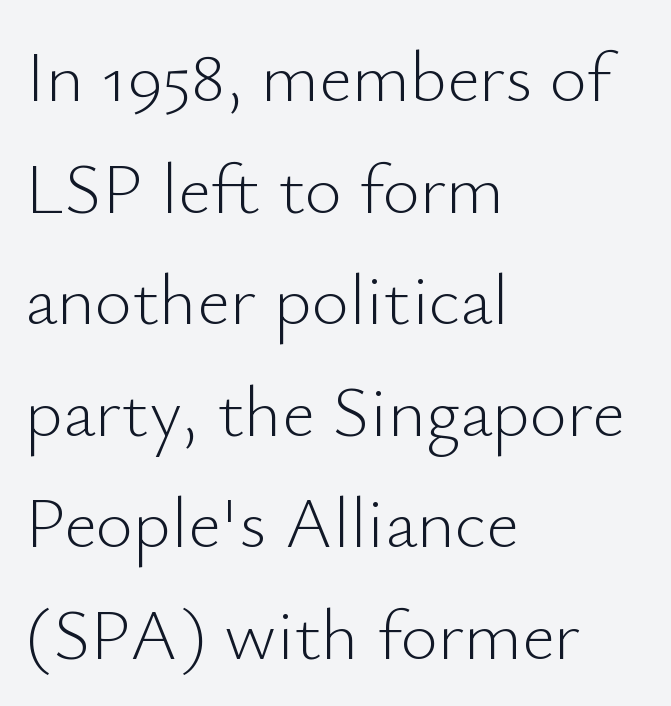
The rendering uses natural spacing where letterforms have individual widths. A typesetter would mark this as roman, not italic. Check where the strokes stop: nothing finishes them off — pure sans. The tracking reads as untouched default to a designer's eye. No chunkiness to these letters — they're not bold.
